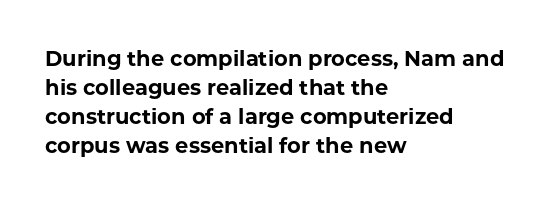
{"italic": "no", "bold": "yes", "underline": "no", "align": "left", "line_spacing": "normal", "line_spacing_ratio": 1.38, "letter_spacing": "normal", "letter_spacing_em": 0.0, "glyph_px": 21}
